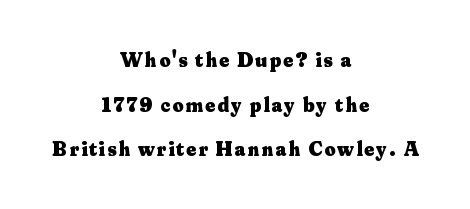
Both edges are ragged and mirror each other, which tells us the setting is centered. Letters rest on an invisible, unmarked baseline. Does the weight exceed regular? Yes, all the way to bold. Loosely led — the rows are spread out. A typesetter would mark this as roman, not italic.
